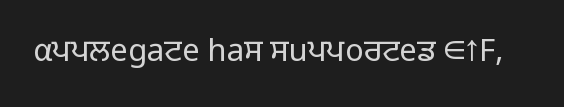
The image shows 31 px light sans-serif type, upright; set normal letter spacing, not underlined; low stroke contrast and a medium x-height.
